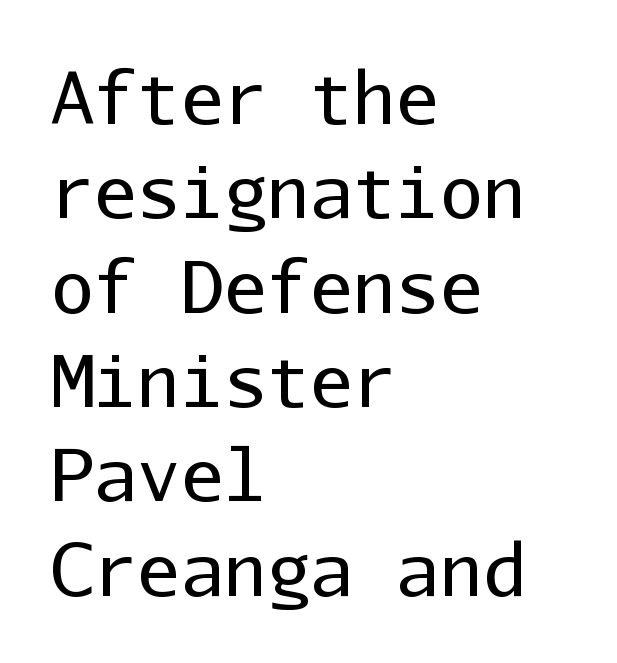
{"serif": "no", "italic": "no", "bold": "no", "weight": "regular", "width": "normal", "stroke_contrast": "low", "x_height": "medium", "monospaced": "yes", "underline": "no", "align": "left", "line_spacing": "normal", "line_spacing_ratio": 1.31, "letter_spacing": "normal", "letter_spacing_em": 0.0, "glyph_px": 72}
